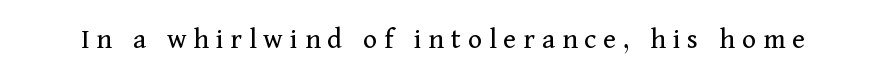
The image shows 30 px regular-weight serif type, upright; set unusually wide letter spacing (+0.23 em), not underlined; medium stroke contrast and a medium x-height.
